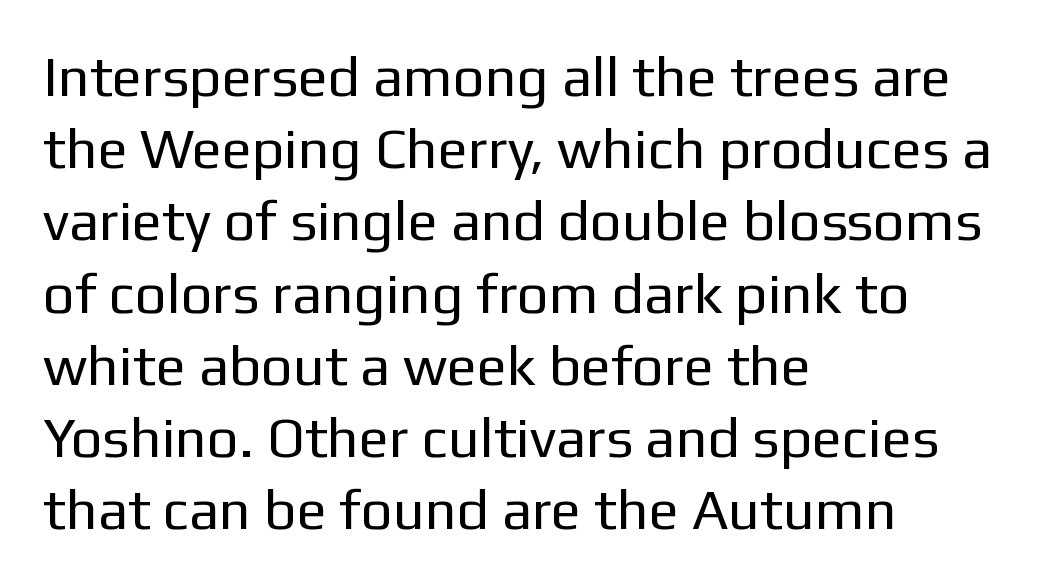
The image shows 56 px regular-weight sans-serif type, upright; set left-aligned, normal line spacing (1.29x), normal letter spacing, not underlined; low stroke contrast and a medium x-height.
